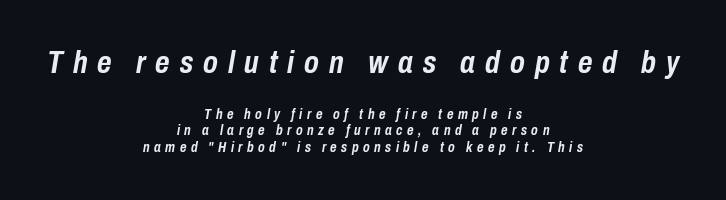
The image shows 31 px semibold, condensed type, italic (leaning right); set centered, line spacing 1.17x, unusually wide letter spacing (+0.32 em), not underlined; the first (top) block is 2.21x larger; low stroke contrast and a medium x-height.
